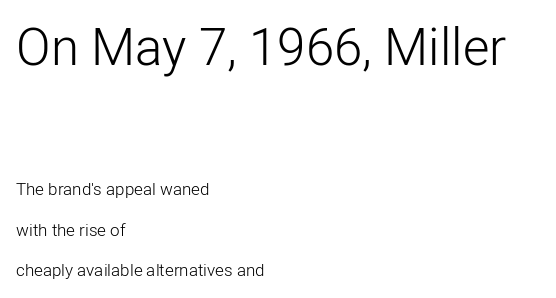
The image shows 51 px light sans-serif type, upright; set left-aligned, loose line spacing (2.38x), normal letter spacing, not underlined; the first (top) block is 3.0x larger; low stroke contrast and a medium x-height.
